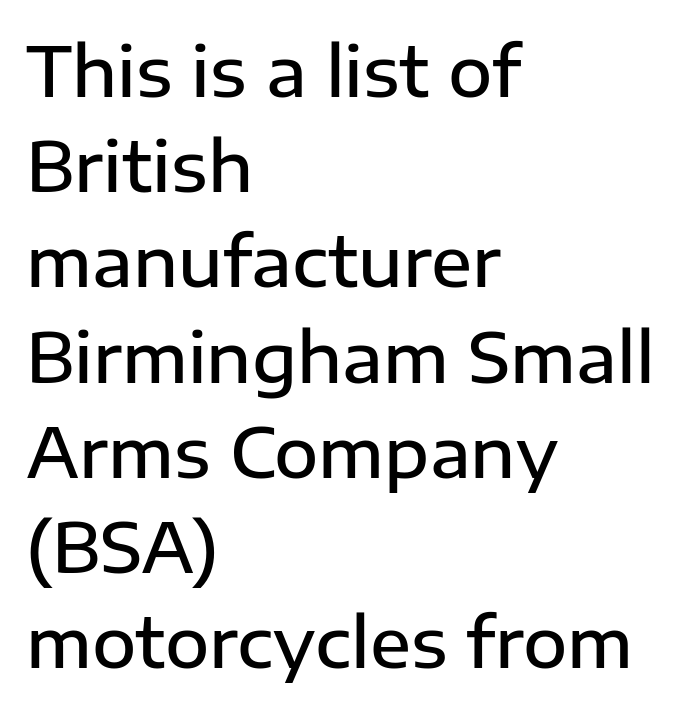
This rendering uses left alignment, leaving the right contour irregular. The typesetting leans somewhat heavy: a semibold. Letterform terminals end flat and unadorned throughout the passage. Every character sits straight up, as roman type does. What stands out about the letter spacing? Nothing — it is the standard amount. This sample has the flowing, uneven cadence of proportional lettering.
